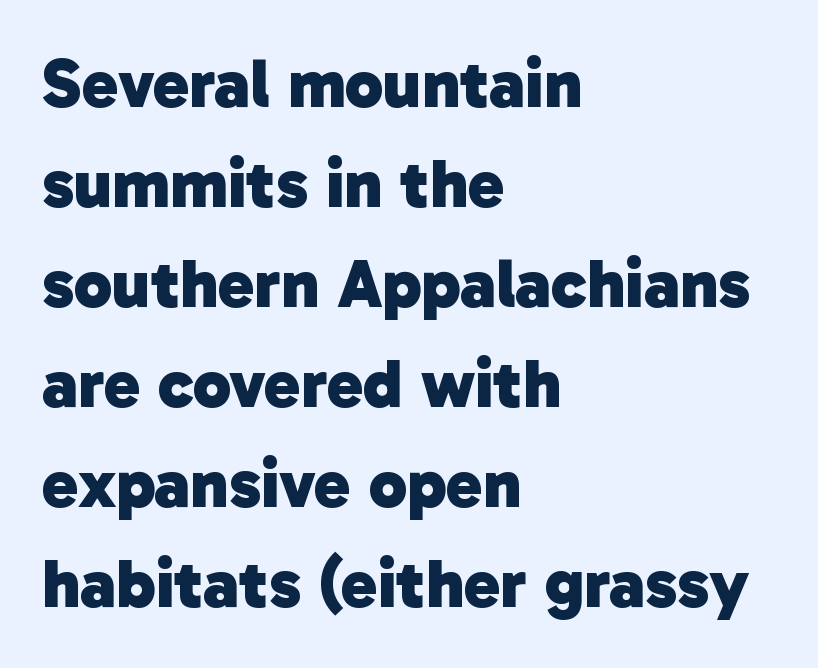
{"serif": "no", "bold": "yes", "weight": "heavy", "width": "normal", "stroke_contrast": "low", "x_height": "medium", "monospaced": "no", "underline": "no", "align": "left", "line_spacing": "normal", "line_spacing_ratio": 1.45, "letter_spacing": "normal", "letter_spacing_em": 0.0, "glyph_px": 69}
